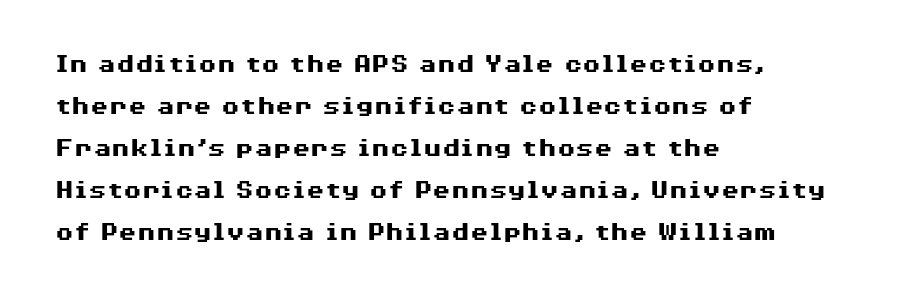
Q: Is the text bold? A: Yes.
Q: Is the text italic (slanted)? A: No, it is upright.
Q: Is the text underlined? A: No.
Q: How is the paragraph aligned? A: Left-aligned.
Q: Is the spacing between letters normal or unusually wide? A: Normal.
Q: Is the spacing between lines tight, normal or loose? A: Normal.
